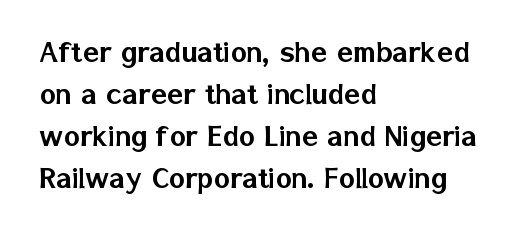
{"serif": "no", "italic": "no", "width": "normal", "stroke_contrast": "low", "x_height": "medium", "monospaced": "no", "underline": "no", "align": "left", "line_spacing_ratio": 1.24, "letter_spacing": "normal", "letter_spacing_em": 0.0, "glyph_px": 34}
